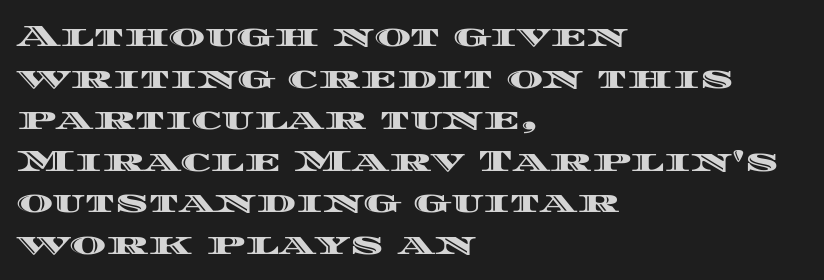
Q: Is the text italic (slanted)? A: No, it is upright.
Q: Is the text underlined? A: No.
Q: How is the paragraph aligned? A: Left-aligned.
Q: Is the spacing between letters normal or unusually wide? A: Normal.
Q: Is the spacing between lines tight, normal or loose? A: Normal.
Q: Width (condensed, normal, or wide)? A: Wide.
Q: x-height? A: Large.
Q: Monospaced? A: No.
